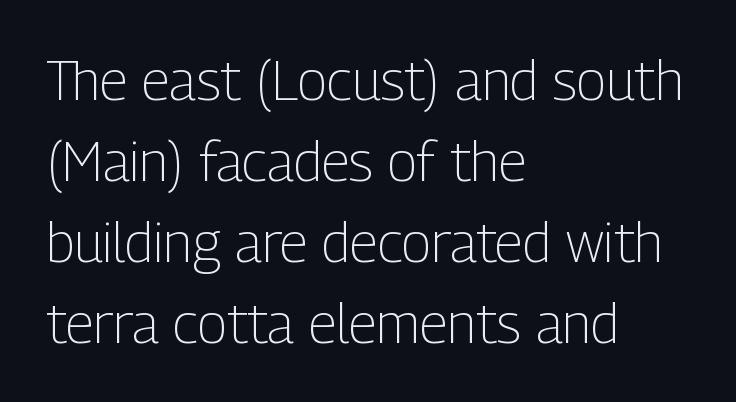
Q: Is the text bold? A: No.
Q: Is the text italic (slanted)? A: No, it is upright.
Q: Is the typeface a serif or a sans-serif typeface? A: Sans-serif.
Q: Is the text underlined? A: No.
Q: How is the paragraph aligned? A: Left-aligned.
Q: Is the spacing between letters normal or unusually wide? A: Normal.
Q: Is the spacing between lines tight, normal or loose? A: Normal.
Q: Width (condensed, normal, or wide)? A: Condensed.
Q: Stroke contrast? A: Low.
Q: x-height? A: Medium.
Q: Monospaced? A: No.
